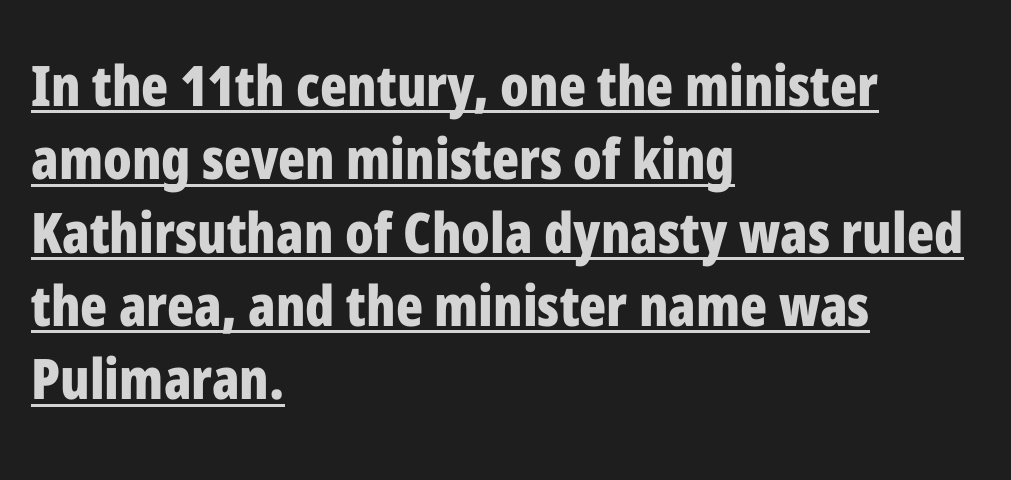
Q: Is the text bold? A: Yes.
Q: Is the text italic (slanted)? A: No, it is upright.
Q: Is the typeface a serif or a sans-serif typeface? A: Sans-serif.
Q: Is the text underlined? A: Yes.
Q: How is the paragraph aligned? A: Left-aligned.
Q: Is the spacing between letters normal or unusually wide? A: Normal.
Q: Is the spacing between lines tight, normal or loose? A: Normal.
Q: Width (condensed, normal, or wide)? A: Condensed.
Q: Stroke contrast? A: Low.
Q: x-height? A: Medium.
Q: Monospaced? A: No.
